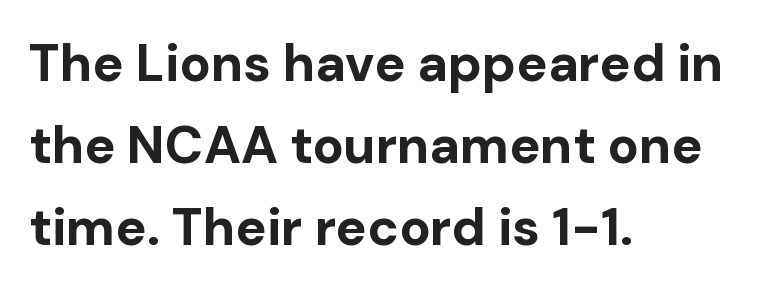
Q: Is the text bold? A: Yes.
Q: Is the text italic (slanted)? A: No, it is upright.
Q: Is the typeface a serif or a sans-serif typeface? A: Sans-serif.
Q: Is the text underlined? A: No.
Q: How is the paragraph aligned? A: Left-aligned.
Q: Is the spacing between letters normal or unusually wide? A: Normal.
Q: Is the spacing between lines tight, normal or loose? A: Normal.
Q: Width (condensed, normal, or wide)? A: Normal.
Q: Stroke contrast? A: Low.
Q: x-height? A: Medium.
Q: Monospaced? A: No.
